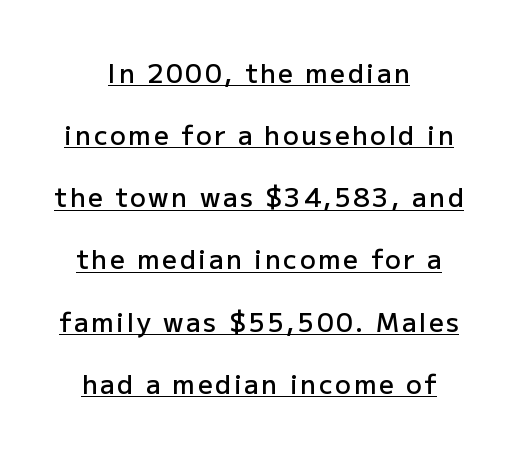
{"italic": "no", "bold": "semi", "underline": "yes", "align": "center", "line_spacing": "loose", "line_spacing_ratio": 2.39, "glyph_px": 26}
